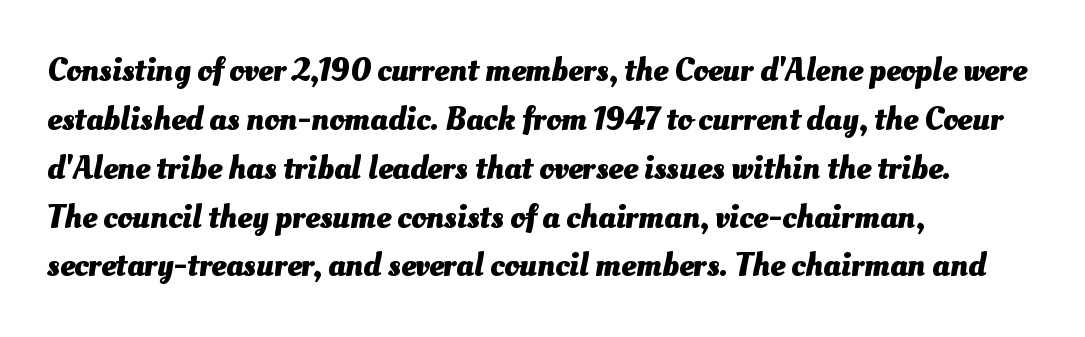
{"bold": "yes", "weight": "heavy", "width": "normal", "stroke_contrast": "medium", "x_height": "small", "monospaced": "no", "underline": "no", "align": "left", "line_spacing": "normal", "line_spacing_ratio": 1.48, "letter_spacing": "normal", "letter_spacing_em": 0.0, "glyph_px": 33}
